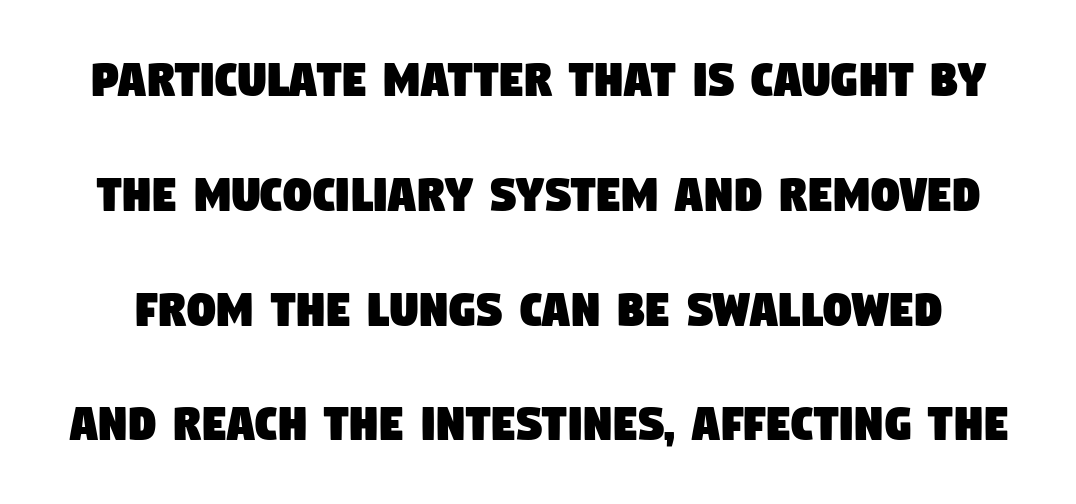
The image shows 56 px condensed sans-serif type; set loose line spacing (2.05x), normal letter spacing, not underlined; low stroke contrast and a large x-height.
